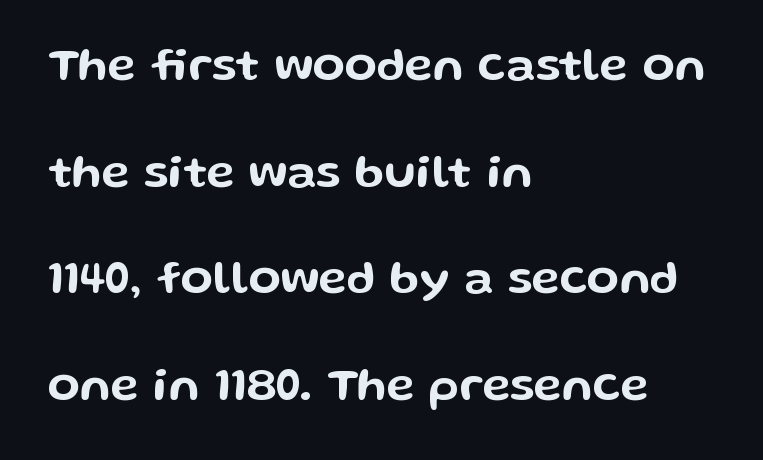
Q: Is the text italic (slanted)? A: No, it is upright.
Q: Is the typeface a serif or a sans-serif typeface? A: Sans-serif.
Q: Is the text underlined? A: No.
Q: How is the paragraph aligned? A: Left-aligned.
Q: Is the spacing between letters normal or unusually wide? A: Normal.
Q: Is the spacing between lines tight, normal or loose? A: Loose.
Q: Width (condensed, normal, or wide)? A: Wide.
Q: Stroke contrast? A: Low.
Q: x-height? A: Medium.
Q: Monospaced? A: No.
